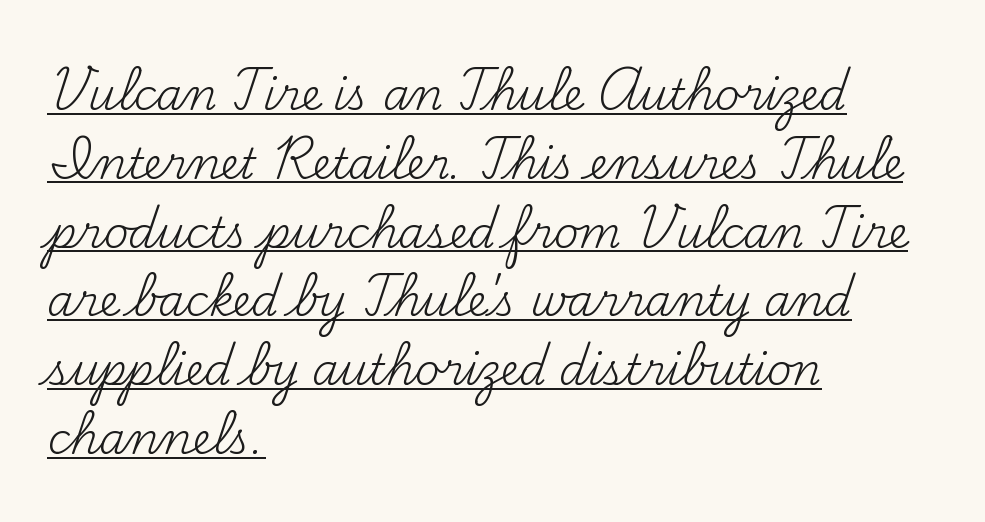
{"serif": "yes", "bold": "no", "weight": "regular", "width": "normal", "stroke_contrast": "medium", "x_height": "small", "monospaced": "no", "underline": "yes", "align": "left", "line_spacing": "normal", "line_spacing_ratio": 1.6, "letter_spacing": "normal", "letter_spacing_em": 0.0, "glyph_px": 43}
